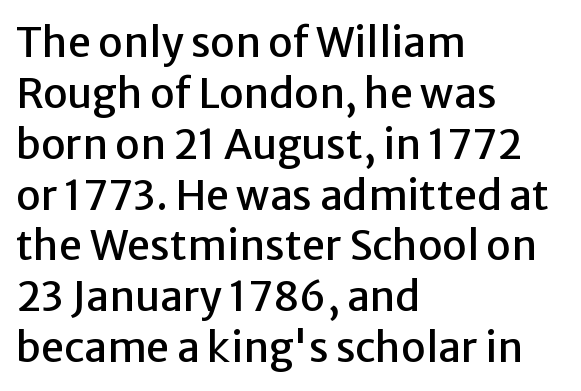
{"serif": "no", "italic": "no", "width": "normal", "stroke_contrast": "low", "x_height": "medium", "monospaced": "no", "underline": "no", "align": "left", "line_spacing_ratio": 1.24, "letter_spacing": "normal", "letter_spacing_em": 0.0, "glyph_px": 41}
